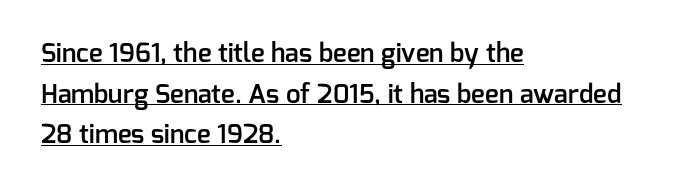
The image shows 26 px text type, upright; set left-aligned, normal line spacing (1.56x), normal letter spacing, underlined.
